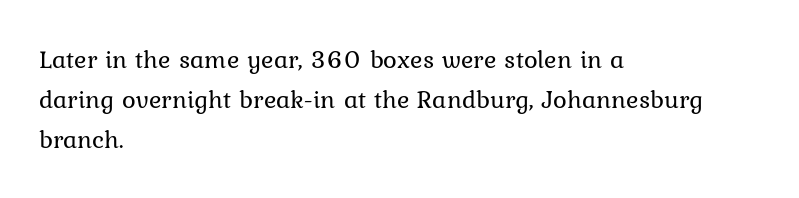
The image shows 26 px text type, upright; set left-aligned, normal line spacing (1.54x), normal letter spacing, not underlined.
